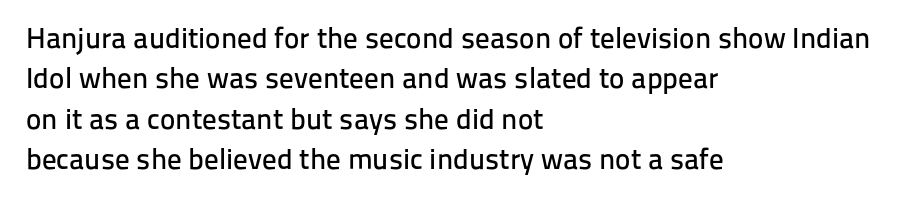
The image shows 29 px sans-serif type, upright; set left-aligned, normal line spacing (1.39x), normal letter spacing, not underlined; low stroke contrast and a medium x-height.
